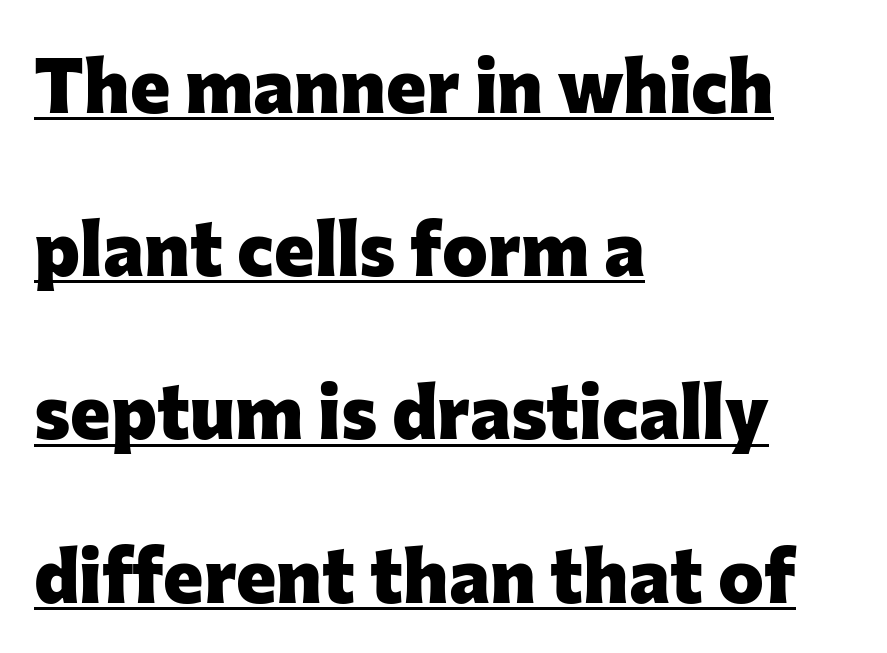
{"serif": "no", "italic": "no", "bold": "yes", "weight": "heavy", "width": "normal", "stroke_contrast": "low", "x_height": "medium", "monospaced": "no", "underline": "yes", "align": "left", "line_spacing": "loose", "line_spacing_ratio": 2.12, "letter_spacing": "normal", "letter_spacing_em": 0.0, "glyph_px": 77}
